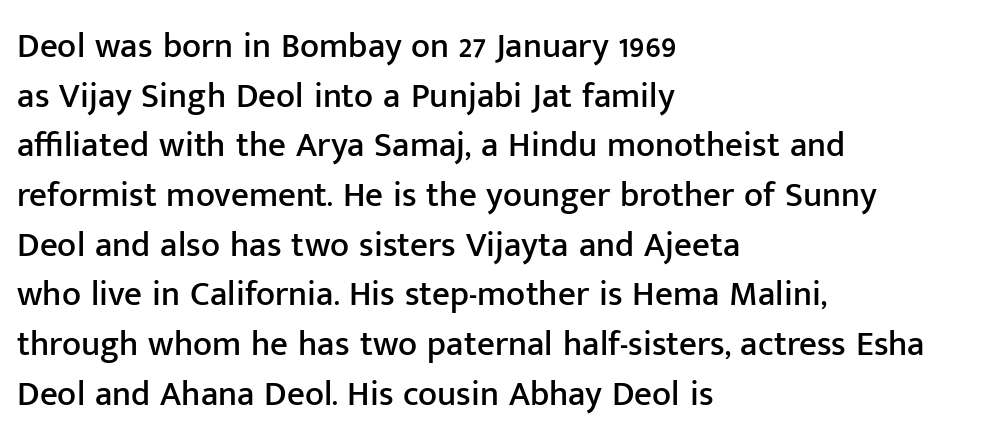
Whoever set this chose a conventional vertical rhythm. Spacing verdict: proportional, widths tailored to each character. Teacher's note: observe the even left margin — that is flush-left alignment. This sample uses a sans-serif face. The gaps between neighbouring characters are ordinary and unremarkable. The gap between lines stays unmarked.
